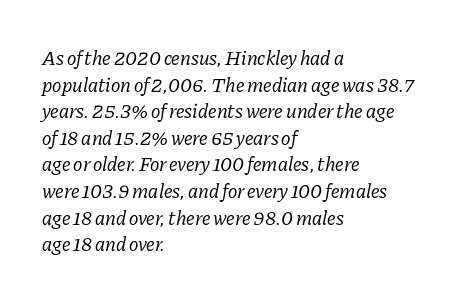
The image shows 20 px text type, italic (leaning right); set left-aligned, normal line spacing (1.33x), normal letter spacing, not underlined.
